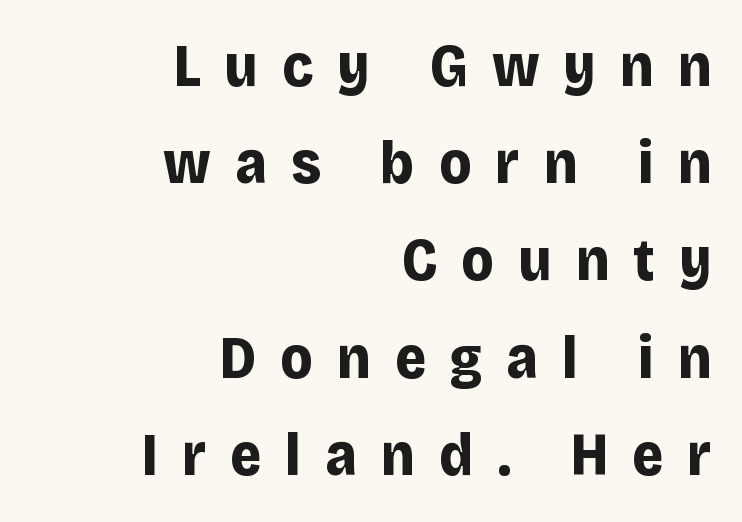
Q: Is the text bold? A: Yes.
Q: Is the text italic (slanted)? A: No, it is upright.
Q: Is the typeface a serif or a sans-serif typeface? A: Sans-serif.
Q: Is the text underlined? A: No.
Q: How is the paragraph aligned? A: Right-aligned.
Q: Is the spacing between letters normal or unusually wide? A: Unusually wide.
Q: Is the spacing between lines tight, normal or loose? A: Normal.
Q: Width (condensed, normal, or wide)? A: Normal.
Q: Stroke contrast? A: Low.
Q: x-height? A: Large.
Q: Monospaced? A: No.
